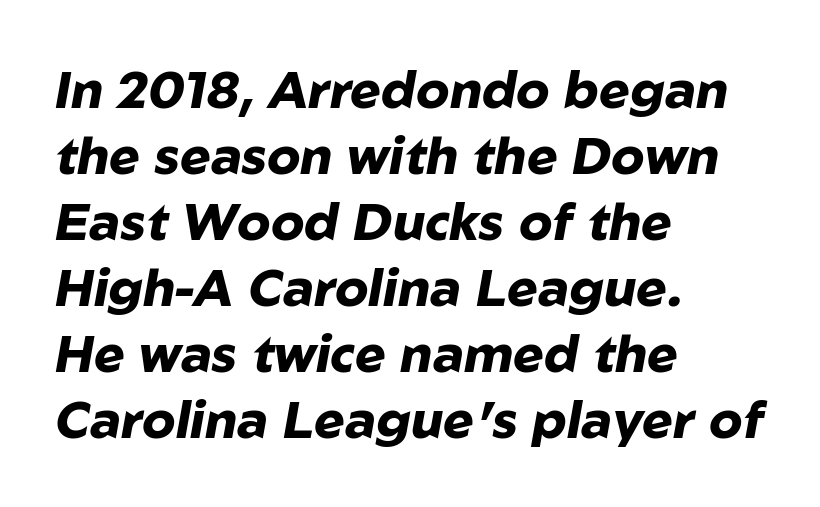
What's the leading like? Ordinary, nothing unusual. Weight check: bold — yes, fully. Each line starts at the same left margin while the right side varies. The typography opts for an oblique posture over an upright one. Is this a fixed-width face? No — the glyphs have proportional, varying widths. Check the space under the baseline: it is left empty.
